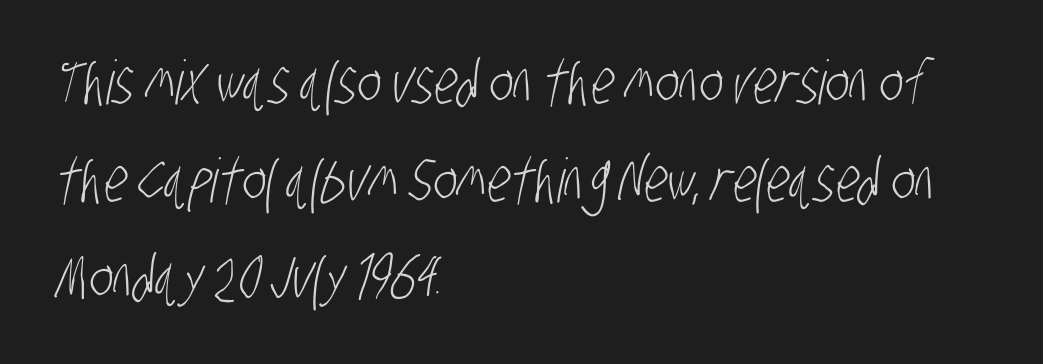
The paragraph has a hard left edge and a soft right edge. Think of a printed novel: that variable character pitch is what you see here. Stroke thickness stays within the range of a standard reading face or lighter. Beneath every word, the page is bare. Type style note: lacks serifs.
